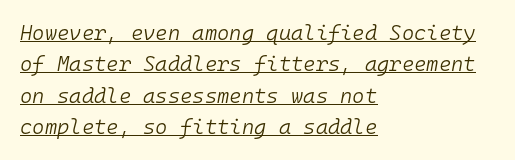
In designer terms, the underline attribute is active on this setting. Stems and bowls with no extra thickness — not bold. Each line starts at the same left margin while the right side varies. The block of text has a typical density, with ordinary space between rows.
